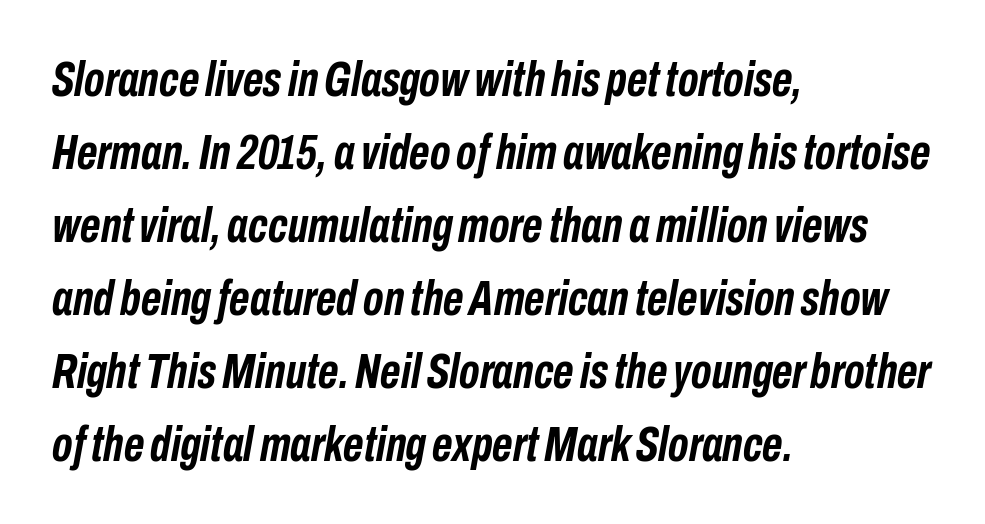
Q: Is the text bold? A: Yes.
Q: Is the text italic (slanted)? A: Yes, it leans right by about 10 degrees.
Q: Is the text underlined? A: No.
Q: How is the paragraph aligned? A: Left-aligned.
Q: Is the spacing between letters normal or unusually wide? A: Normal.
Q: Is the spacing between lines tight, normal or loose? A: Normal.
Q: Width (condensed, normal, or wide)? A: Condensed.
Q: Stroke contrast? A: Low.
Q: x-height? A: Medium.
Q: Monospaced? A: No.
